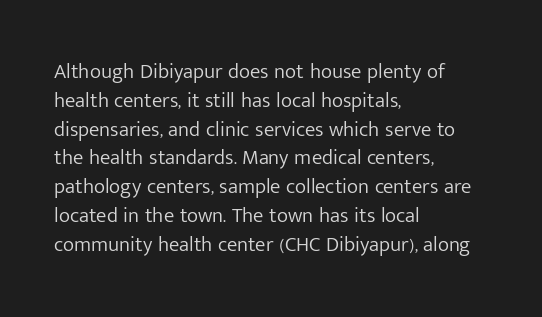
Q: Is the text bold? A: No.
Q: Is the text italic (slanted)? A: No, it is upright.
Q: Is the text underlined? A: No.
Q: How is the paragraph aligned? A: Left-aligned.
Q: Is the spacing between letters normal or unusually wide? A: Normal.
Q: Is the spacing between lines tight, normal or loose? A: Normal.
